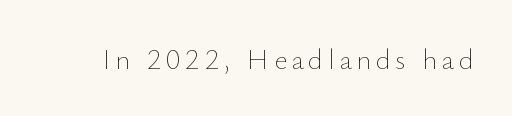
A typesetter would mark this as roman, not italic. Lines of text with bare space underneath. The rendering uses natural spacing where letterforms have individual widths. The strokes carry an ordinary text weight at most.
